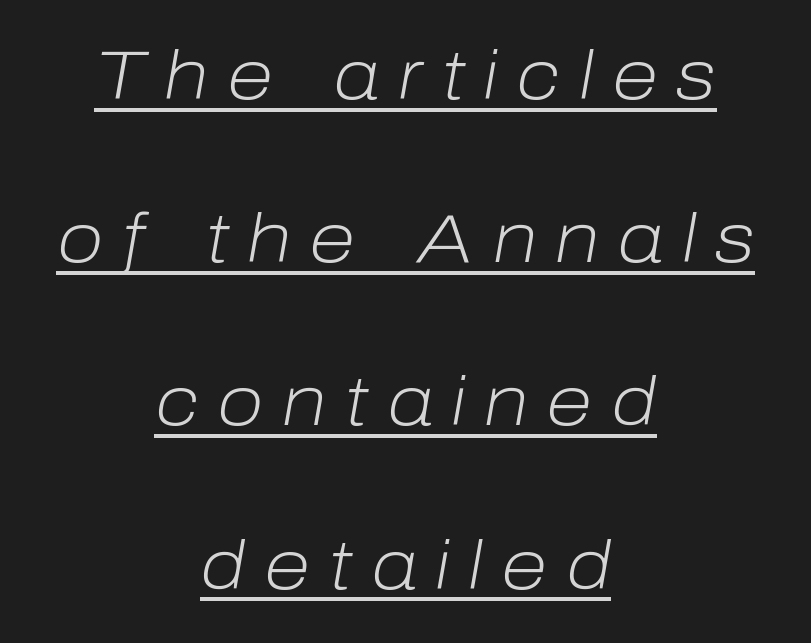
The image shows 68 px light type, italic (leaning right); set centered, loose line spacing (2.4x), unusually wide letter spacing (+0.27 em), underlined; low stroke contrast and a medium x-height.
